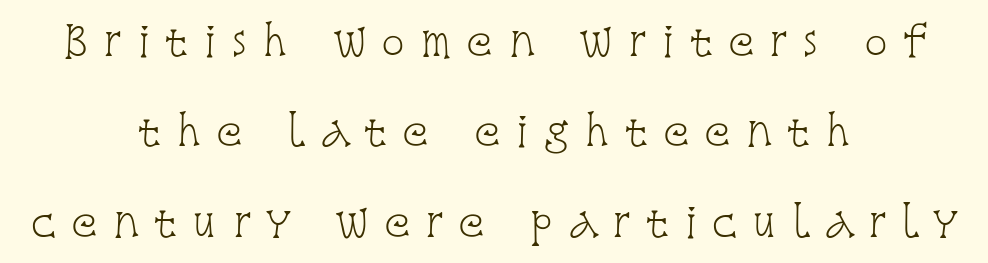
{"serif": "yes", "italic": "no", "bold": "no", "weight": "light", "width": "condensed", "stroke_contrast": "low", "x_height": "large", "monospaced": "no", "underline": "no", "align": "center", "line_spacing": "loose", "line_spacing_ratio": 2.32, "letter_spacing": "wide", "letter_spacing_em": 0.38, "glyph_px": 39}
